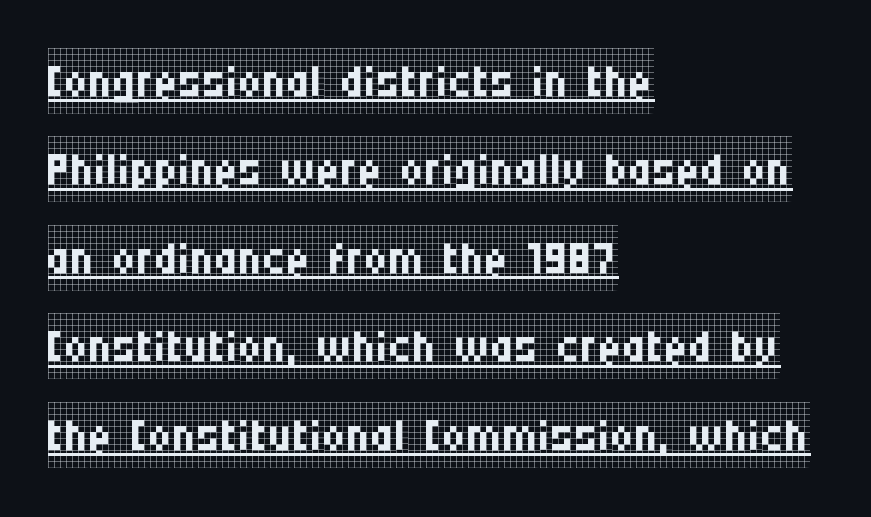
The image shows 66 px regular-weight, condensed serif type, upright; set left-aligned, normal line spacing (1.34x), normal letter spacing, underlined; low stroke contrast and a large x-height.
